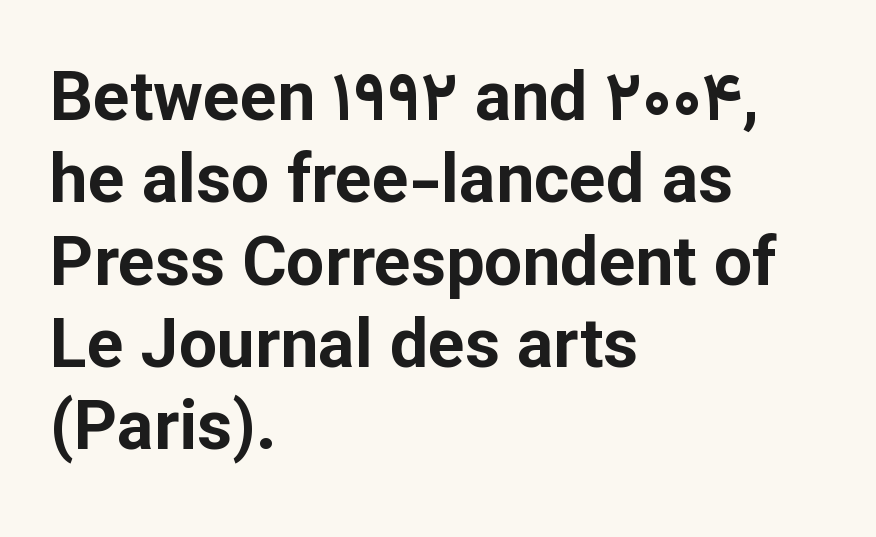
All the whitespace from short lines collects on the right. The face used here is rendered with its standard letterfit. In terms of letterform style, serifs are entirely absent. Caption: bold face, heavy strokes. Every stem runs plumb, perpendicular to the baseline. The string is rendered with underlining switched off.
